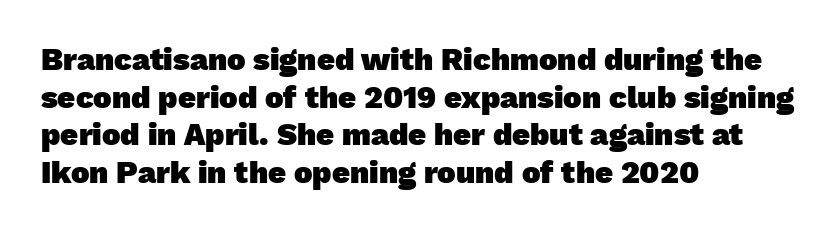
The image shows 31 px heavy sans-serif type; set left-aligned, line spacing 1.21x, normal letter spacing, not underlined; low stroke contrast and a medium x-height.
